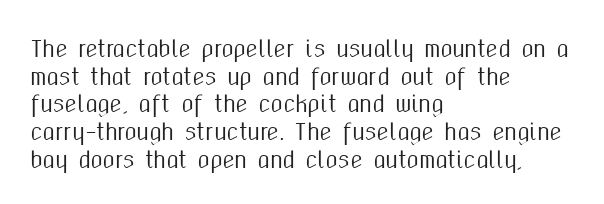
Regarding leading, the lines here are spaced in the standard way. The space beneath each line is pristine and unruled. Tracking value appears to be zero — textbook default spacing. The setting favours the left margin, as ordinary paragraphs usually do.
